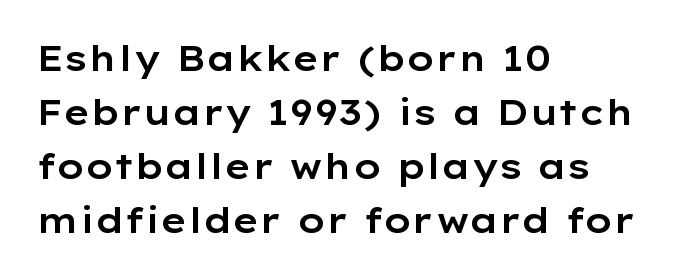
These lines are rendered in a variable-pitch font. Posture: vertical. Is this a sans? Yes — the strokes have no serifs. A normal amount of white space separates one row of letters from the next. The baseline area is clear.
